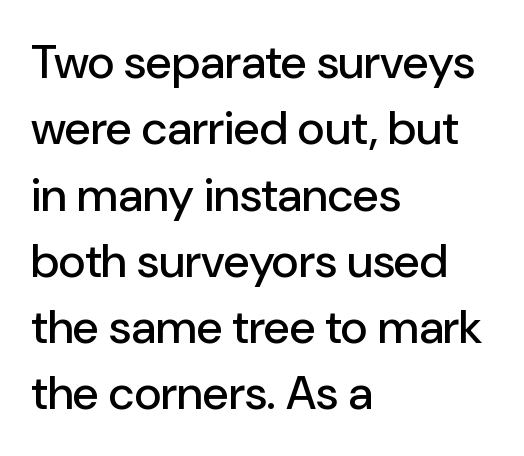
Q: Is the text italic (slanted)? A: No, it is upright.
Q: Is the typeface a serif or a sans-serif typeface? A: Sans-serif.
Q: Is the text underlined? A: No.
Q: How is the paragraph aligned? A: Left-aligned.
Q: Is the spacing between letters normal or unusually wide? A: Normal.
Q: Is the spacing between lines tight, normal or loose? A: Normal.
Q: Width (condensed, normal, or wide)? A: Normal.
Q: Stroke contrast? A: Low.
Q: x-height? A: Medium.
Q: Monospaced? A: No.
